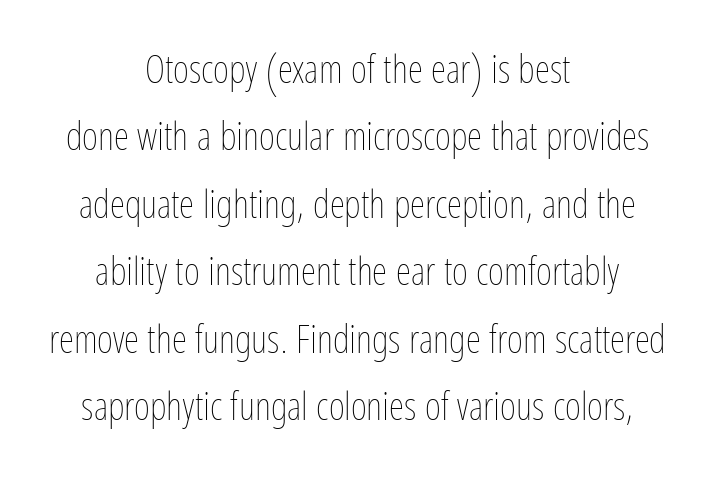
The passage shown has conventional tracking throughout. The weight tops out at a normal text grade. This sample has the flowing, uneven cadence of proportional lettering. Descenders are the only things crossing below the line. The paragraph has two soft edges and a firm central axis.
